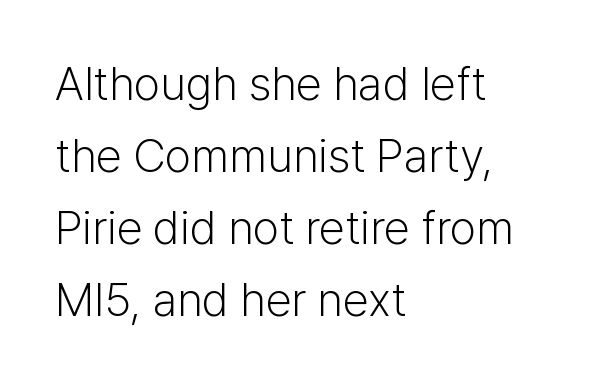
The image shows 47 px light sans-serif type, upright; set left-aligned, normal line spacing (1.53x), normal letter spacing, not underlined; low stroke contrast and a medium x-height.
